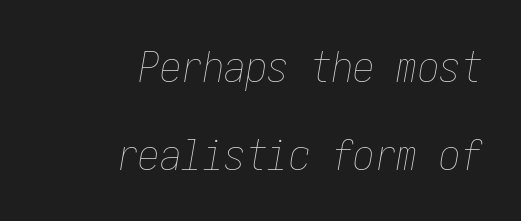
Italic? Definitely — the glyphs are oblique. No heavy texture on the line: the type isn't bold. Each word holds together tightly as a unit, with standard inter-letter gaps. These lines stack with their right ends in a neat column.
